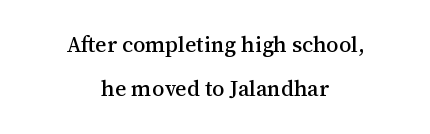
You could call the tracking neutral — neither tight nor loose. Has an underline been added? It has not. Line starts and ends both wander, symmetrically. Posture: straight, roman, zero tilt. Reading down the column, the eye jumps a long way to each next line.
